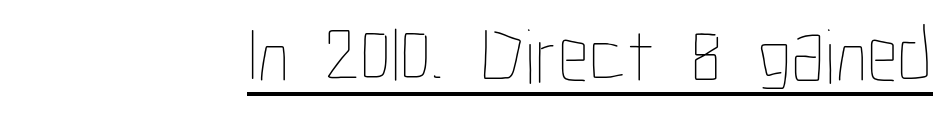
The image shows 78 px thin, condensed type, upright; set right-aligned, normal letter spacing, underlined; low stroke contrast and a medium x-height.
